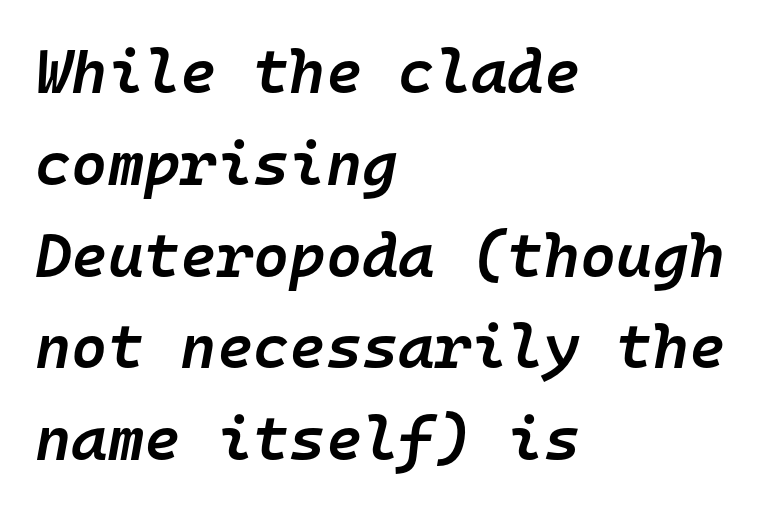
Q: Is the text bold? A: Semi-bold.
Q: Is the text italic (slanted)? A: Yes, it leans right by about 10 degrees.
Q: Is the text underlined? A: No.
Q: How is the paragraph aligned? A: Left-aligned.
Q: Is the spacing between letters normal or unusually wide? A: Normal.
Q: Is the spacing between lines tight, normal or loose? A: Normal.
Q: Width (condensed, normal, or wide)? A: Normal.
Q: Stroke contrast? A: Low.
Q: x-height? A: Medium.
Q: Monospaced? A: Yes.
